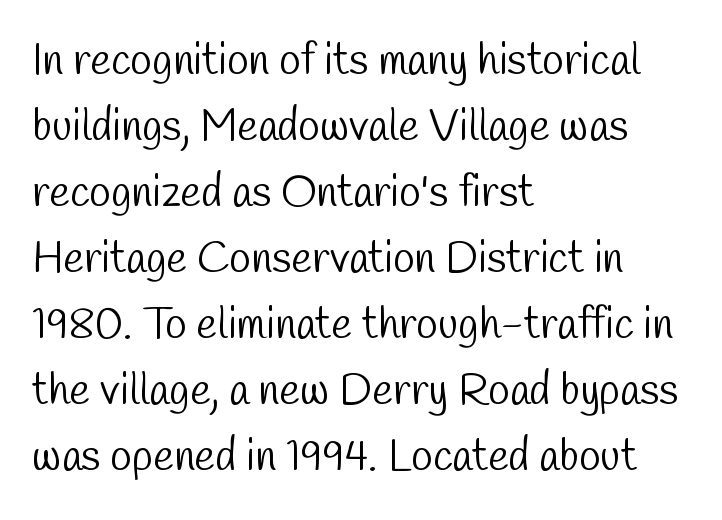
{"serif": "no", "bold": "no", "weight": "light", "width": "condensed", "stroke_contrast": "low", "x_height": "medium", "monospaced": "no", "underline": "no", "align": "left", "line_spacing": "normal", "line_spacing_ratio": 1.5, "letter_spacing": "normal", "letter_spacing_em": 0.0, "glyph_px": 44}
